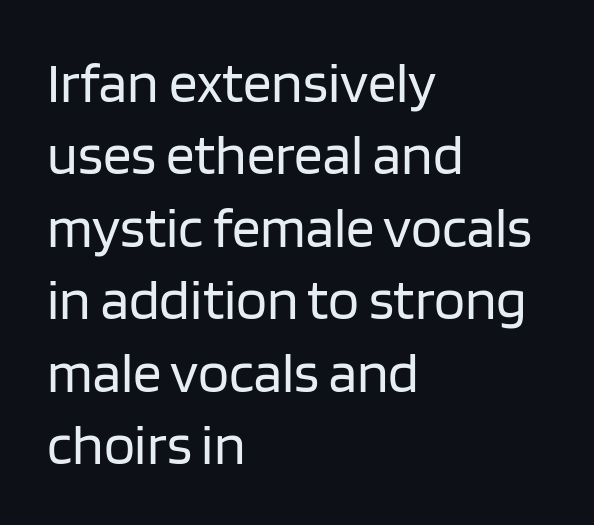
You could not count columns in this text — the font is proportionally spaced. The passage shown is not underscored anywhere. The passage is arranged the way most books set body copy — flush left. The typesetting does not lean heavy: it is not bold. This is roman type, the default non-slanted kind.
